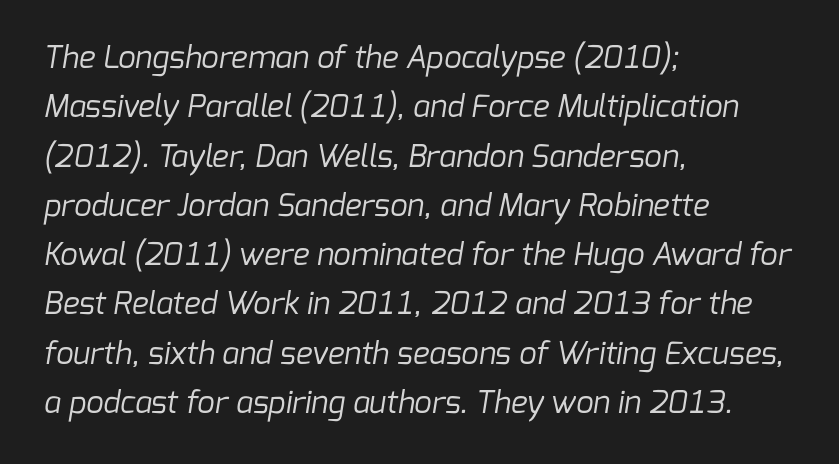
{"serif": "no", "bold": "no", "weight": "regular", "width": "normal", "stroke_contrast": "low", "x_height": "medium", "monospaced": "no", "underline": "no", "align": "left", "line_spacing": "normal", "line_spacing_ratio": 1.59, "letter_spacing": "normal", "letter_spacing_em": 0.0, "glyph_px": 31}
